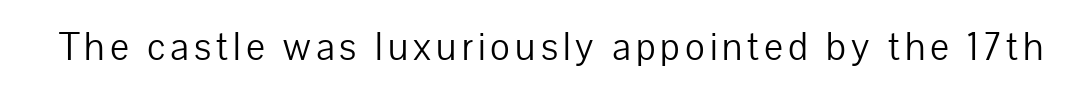
Q: Is the text bold? A: No.
Q: Is the text italic (slanted)? A: No, it is upright.
Q: Is the typeface a serif or a sans-serif typeface? A: Sans-serif.
Q: Is the text underlined? A: No.
Q: Width (condensed, normal, or wide)? A: Normal.
Q: Stroke contrast? A: Low.
Q: x-height? A: Medium.
Q: Monospaced? A: No.
